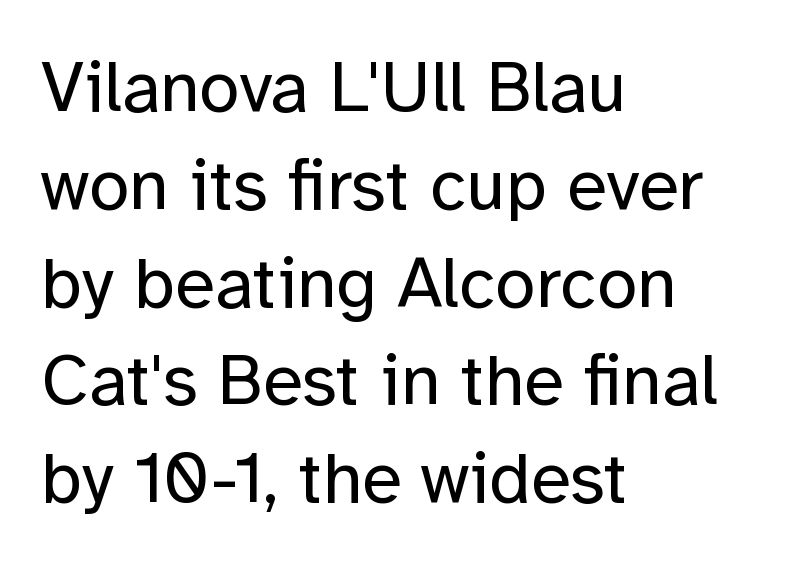
{"serif": "no", "italic": "no", "bold": "no", "weight": "regular", "width": "normal", "stroke_contrast": "low", "x_height": "medium", "monospaced": "no", "underline": "no", "align": "left", "line_spacing": "normal", "line_spacing_ratio": 1.34, "letter_spacing": "normal", "letter_spacing_em": 0.0, "glyph_px": 73}
